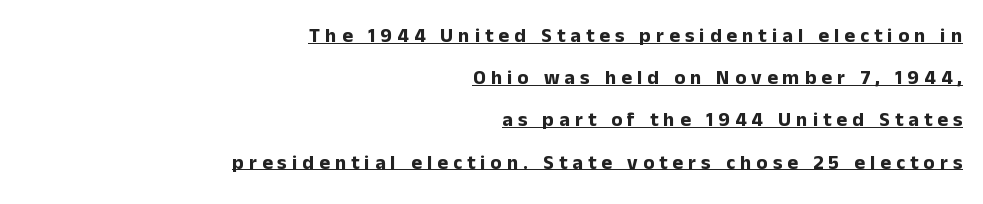
The image shows 20 px bold type, upright; set right-aligned, loose line spacing (2.11x), unusually wide letter spacing (+0.26 em), underlined.
